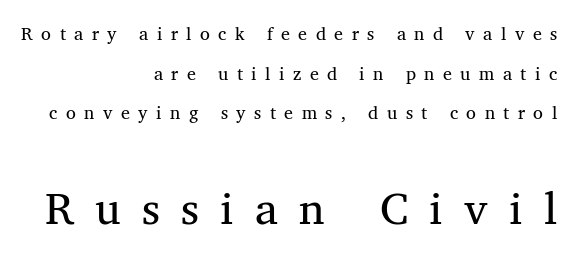
Q: Is the text bold? A: No.
Q: Is the text italic (slanted)? A: No, it is upright.
Q: Is the typeface a serif or a sans-serif typeface? A: Serif.
Q: Is the text underlined? A: No.
Q: How is the paragraph aligned? A: Right-aligned.
Q: Is the spacing between letters normal or unusually wide? A: Unusually wide.
Q: Is the spacing between lines tight, normal or loose? A: Loose.
Q: Which block of text is set in a larger size, the first (top) or the second (bottom)? A: The second (bottom) one.
Q: Width (condensed, normal, or wide)? A: Normal.
Q: Stroke contrast? A: Medium.
Q: x-height? A: Medium.
Q: Monospaced? A: No.
